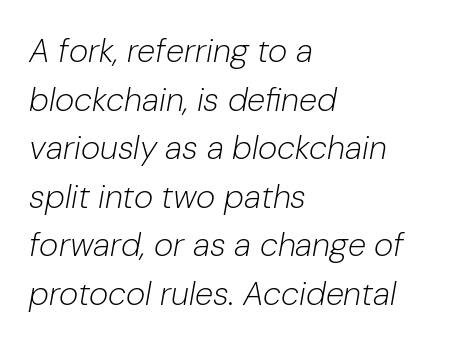
Evenly set lines give the paragraph a standard silhouette. These lines keep a tight, regular rhythm from letter to letter. Teacher's note: observe the even left margin — that is flush-left alignment. Looks like regular typesetting: each glyph gets only the width it needs. Italic: yes, the glyphs are oblique. Stroke mass is kept to a normal reading level or below.
